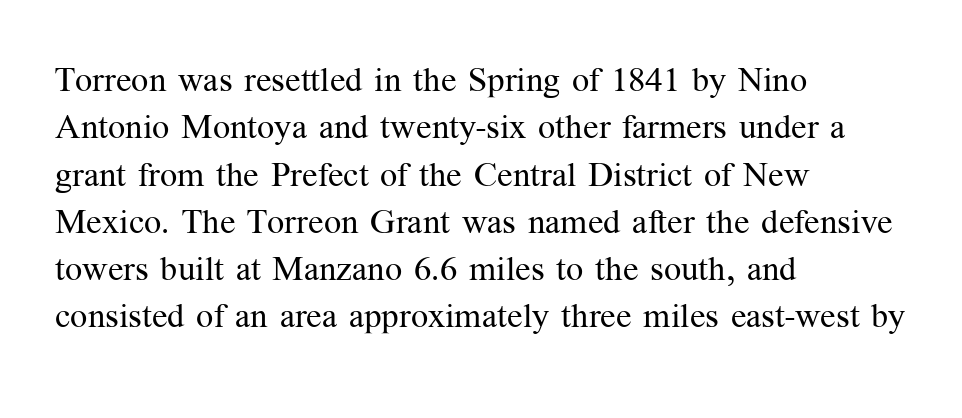
{"serif": "yes", "italic": "no", "bold": "no", "weight": "regular", "width": "normal", "stroke_contrast": "medium", "x_height": "medium", "monospaced": "no", "underline": "no", "align": "left", "line_spacing": "normal", "line_spacing_ratio": 1.39, "letter_spacing": "normal", "letter_spacing_em": 0.0, "glyph_px": 34}
